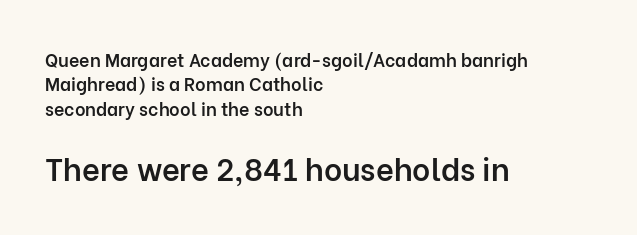
The strokes are fattened partway — semibold, not bold. Honestly, there is no underline to notice here at all. The characters display no serif detailing; their extremities are plain. The lines in this sample share a left origin and differ only in where they stop.
